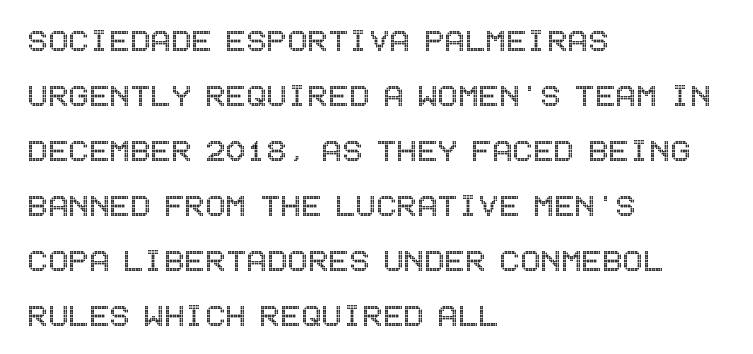
{"italic": "no", "width": "condensed", "x_height": "large", "underline": "no", "align": "left", "line_spacing": "normal", "line_spacing_ratio": 1.45, "letter_spacing": "normal", "letter_spacing_em": 0.0, "glyph_px": 38}
